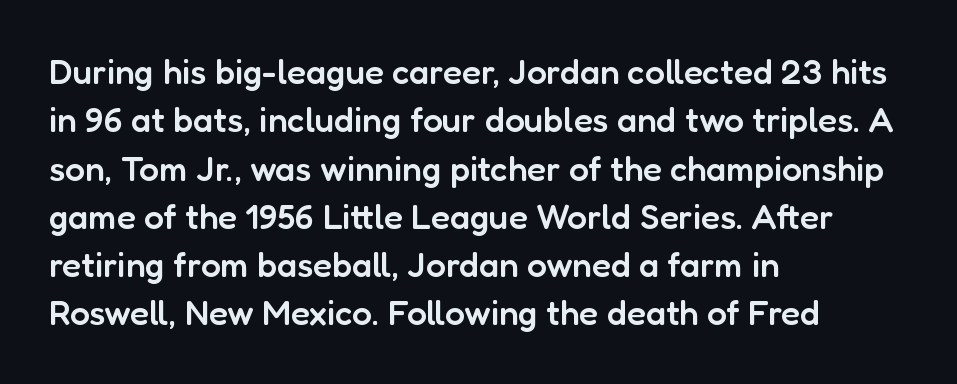
These lines were composed using upright roman letters. The space beneath each line is pristine and unruled. Teacher's note: observe the even left margin — that is flush-left alignment. These lines are composed in type without serifs. Stems and bowls a touch heavier than normal — semibold.
